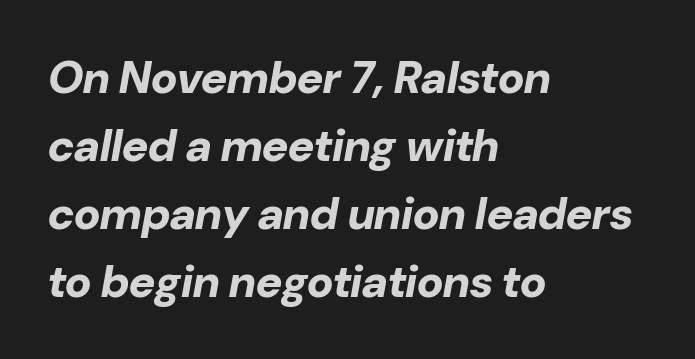
The image shows 45 px bold type, italic (leaning right); set left-aligned, normal line spacing (1.51x), normal letter spacing, not underlined; low stroke contrast and a medium x-height.
